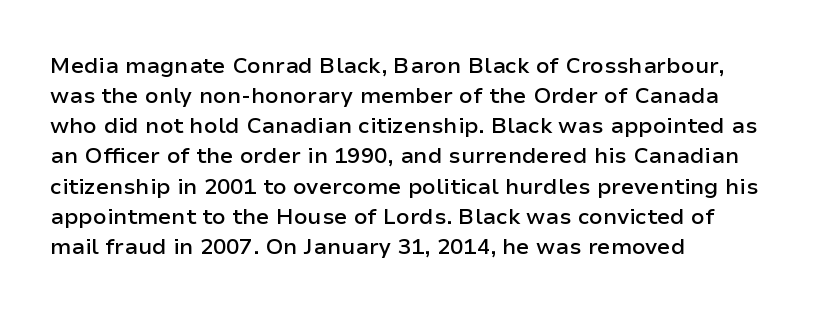
The image shows 22 px text type, upright; set left-aligned, normal line spacing (1.37x), normal letter spacing, not underlined.
